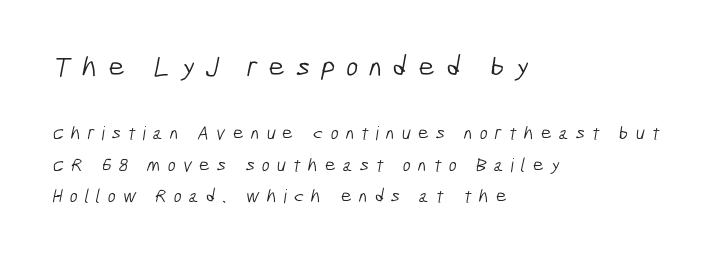
The font sits on the lighter half of the weight spectrum, regular included. Is this a fixed-width face? No — the glyphs have proportional, varying widths. Does the leading feel generous? No, just average. This sample uses a sans-serif face. The strip under each line holds only bare page. Which margin do the lines hug? The left one — the right edge is uneven.
